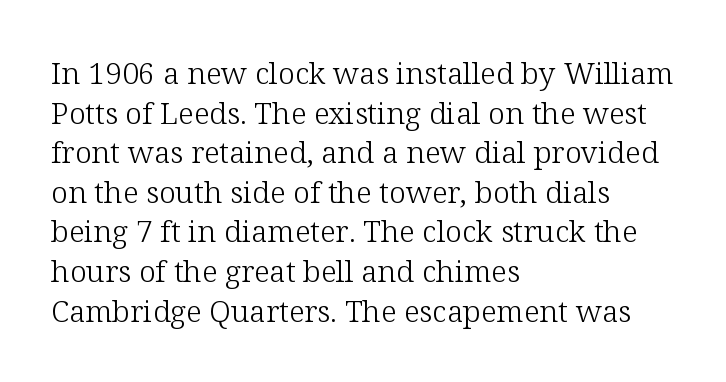
Is the stroke heavy? The answer is a plain regular-or-lighter. What stands out about the letter spacing? Nothing — it is the standard amount. Baseline-to-baseline distance is the conventional proportion of letter height. Examine the stroke ends and you'll spot serifs. Character widths vary here, with narrow letters taking less room than wide ones.
